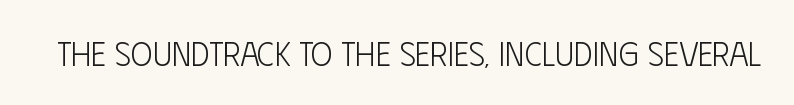
This rendering features lettering with no underline. If you drew a line through each stem, it would be perfectly vertical. Spacing verdict: proportional, widths tailored to each character. The horizontal fit of the characters is conventional and even. Unlike a traditional serif, this face leaves its strokes unadorned. Ink coverage per letter is moderate at most.
